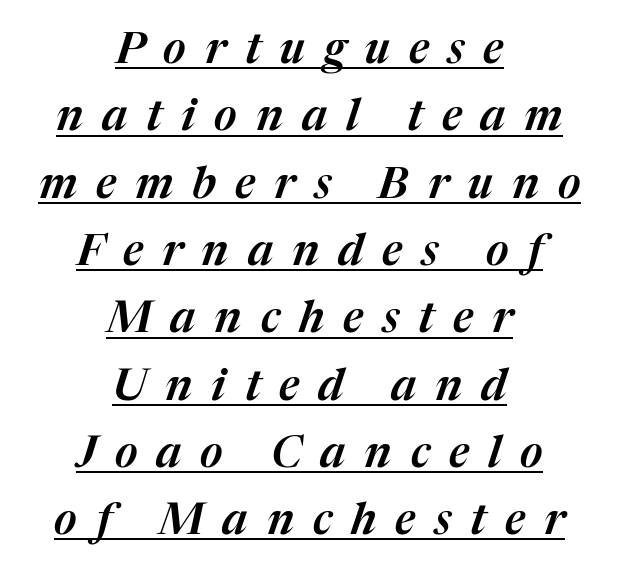
Alignment: centered. Descenders here cross a horizontal rule under the line. These lines are rendered in a variable-pitch font. These lines have a slow, spaced-out rhythm from letter to letter.
